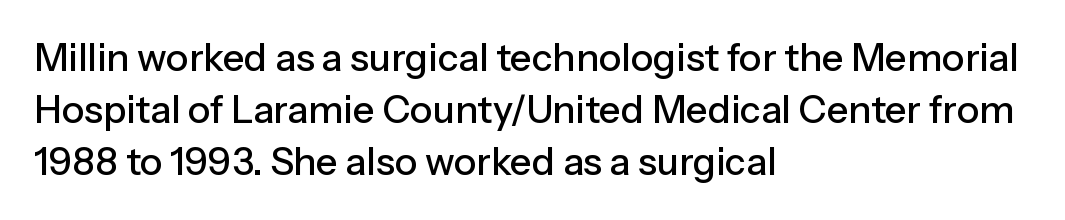
The image shows 38 px sans-serif type, upright; set left-aligned, normal line spacing (1.37x), normal letter spacing, not underlined; low stroke contrast and a medium x-height.
